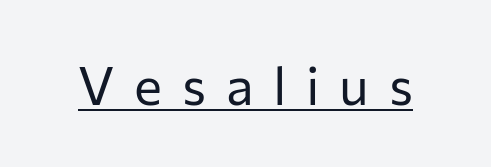
Think of a printed novel: that variable character pitch is what you see here. The letters are spread apart with noticeably loose tracking. Classification — sans serif. The letters stand straight up with perfectly vertical stems. Weight: not bold — regular or lighter.
